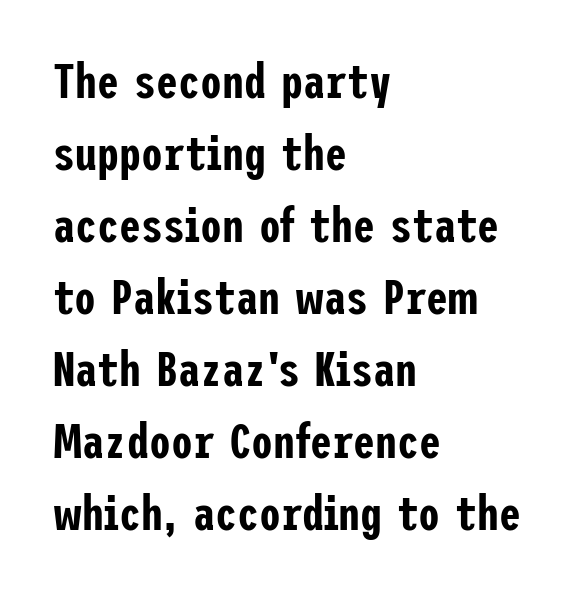
The image shows 49 px condensed sans-serif type, upright; set left-aligned, normal line spacing (1.47x), normal letter spacing, not underlined; low stroke contrast and a medium x-height.
